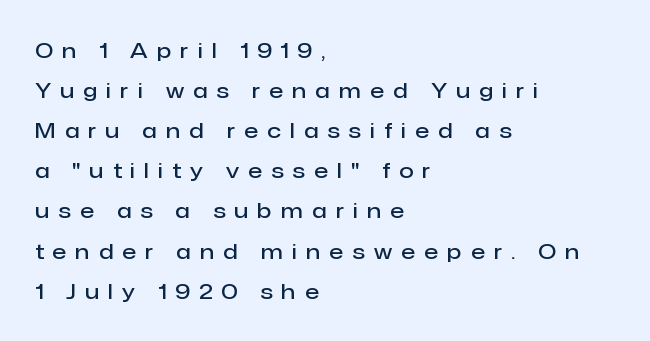
The image shows 21 px text type, upright; set left-aligned, loose line spacing (1.91x), unusually wide letter spacing (+0.44 em), not underlined.
